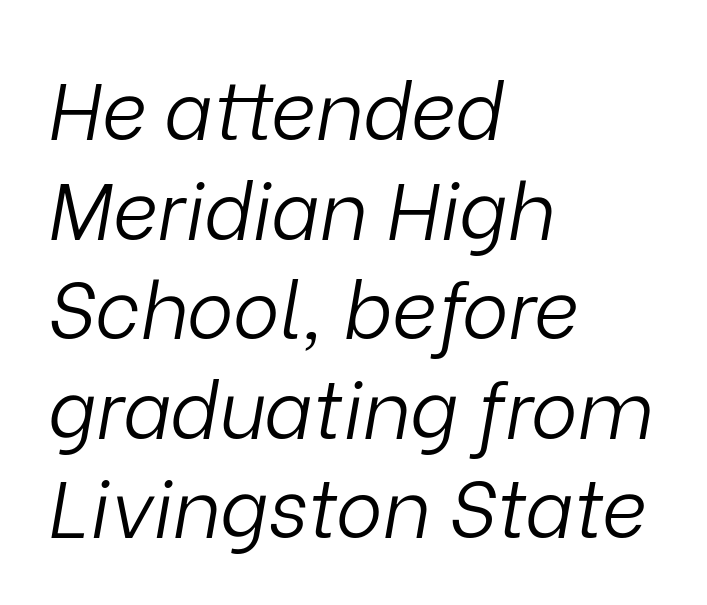
The image shows 79 px light type, italic (leaning right); set left-aligned, normal line spacing (1.26x), normal letter spacing, not underlined; low stroke contrast and a medium x-height.
